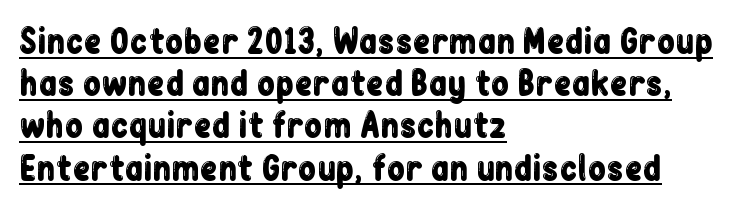
{"serif": "no", "italic": "no", "width": "condensed", "stroke_contrast": "low", "x_height": "medium", "monospaced": "no", "underline": "yes", "align": "left", "line_spacing": "normal", "line_spacing_ratio": 1.28, "letter_spacing": "normal", "letter_spacing_em": 0.0, "glyph_px": 33}
